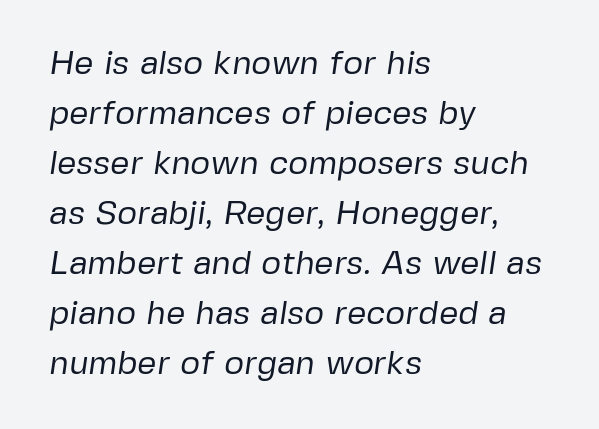
Q: Is the text bold? A: No.
Q: Is the typeface a serif or a sans-serif typeface? A: Sans-serif.
Q: Is the text underlined? A: No.
Q: How is the paragraph aligned? A: Left-aligned.
Q: Is the spacing between letters normal or unusually wide? A: Normal.
Q: Is the spacing between lines tight, normal or loose? A: Normal.
Q: Width (condensed, normal, or wide)? A: Normal.
Q: Stroke contrast? A: Low.
Q: x-height? A: Medium.
Q: Monospaced? A: No.
